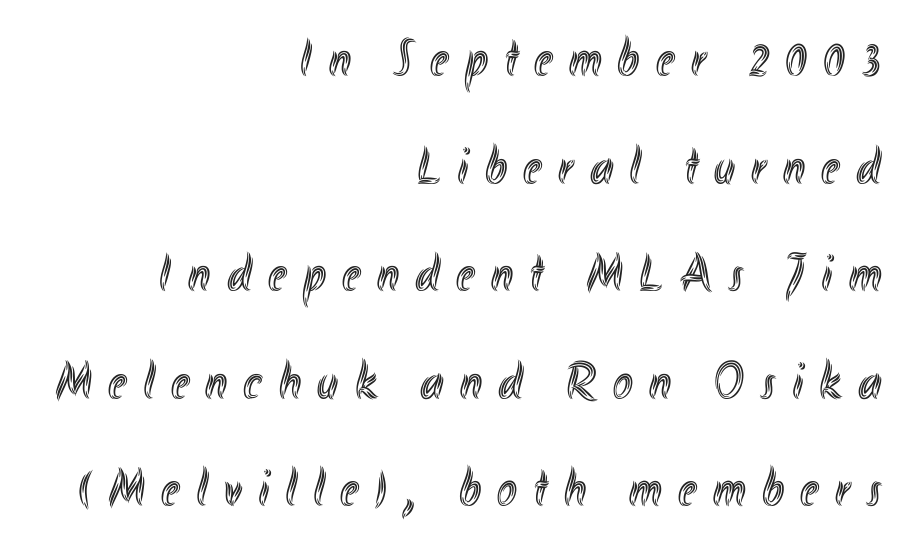
The image shows 53 px condensed type; set right-aligned, loose line spacing (2.03x), unusually wide letter spacing (+0.31 em), not underlined; a small x-height.
